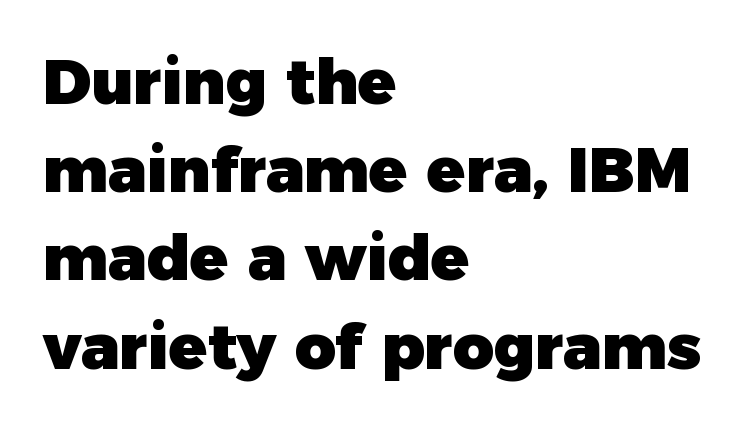
{"serif": "no", "italic": "no", "bold": "yes", "weight": "heavy", "width": "normal", "stroke_contrast": "low", "x_height": "medium", "monospaced": "no", "underline": "no", "align": "left", "line_spacing": "normal", "line_spacing_ratio": 1.4, "letter_spacing": "normal", "letter_spacing_em": 0.0, "glyph_px": 63}
